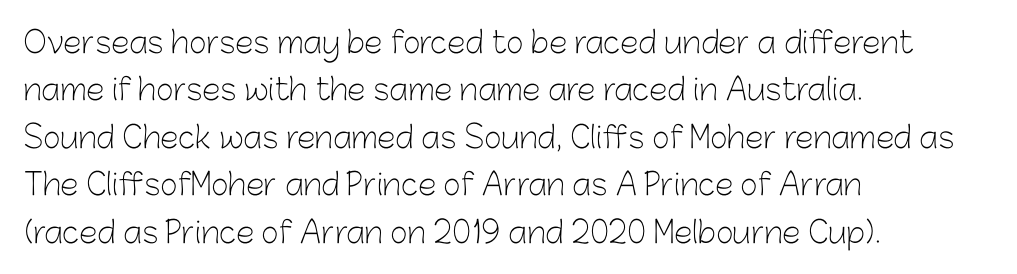
Q: Is the text bold? A: No.
Q: Is the text italic (slanted)? A: No, it is upright.
Q: Is the typeface a serif or a sans-serif typeface? A: Sans-serif.
Q: Is the text underlined? A: No.
Q: How is the paragraph aligned? A: Left-aligned.
Q: Is the spacing between letters normal or unusually wide? A: Normal.
Q: Is the spacing between lines tight, normal or loose? A: Normal.
Q: Width (condensed, normal, or wide)? A: Normal.
Q: Stroke contrast? A: Low.
Q: x-height? A: Medium.
Q: Monospaced? A: No.
